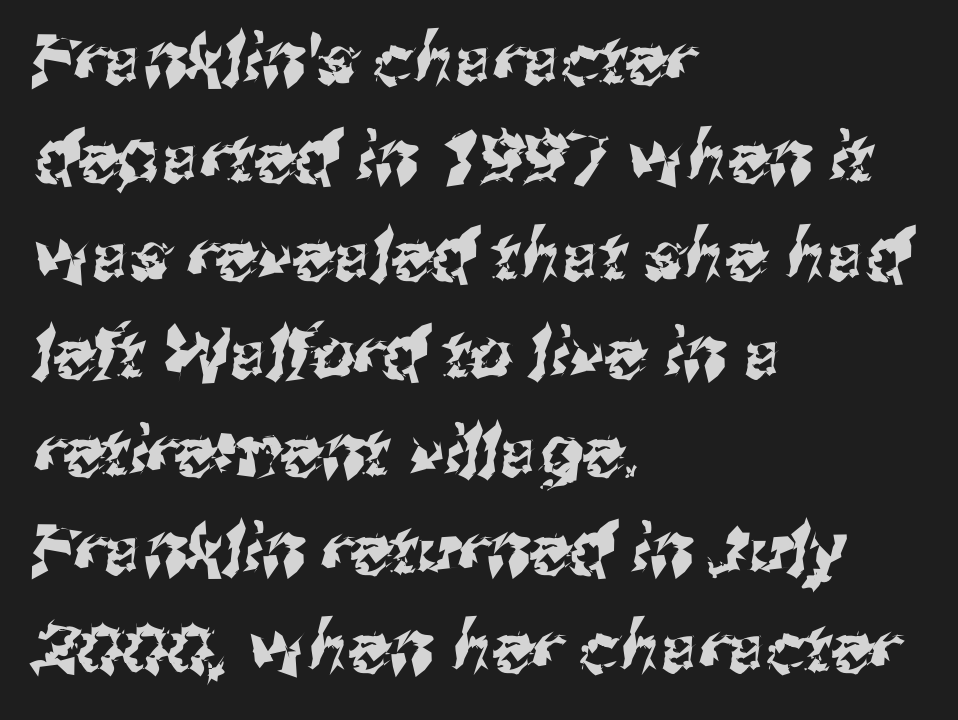
Is the letter spacing exaggerated? No — it looks like the ordinary default. Whoever set this chose a conventional vertical rhythm. The face used here is proportionally spaced, like ordinary book or web type. Caption: multi-line text, flush left, ragged right. Letters rest on an invisible, unmarked baseline. In terms of letterform style, serifs are entirely absent.
